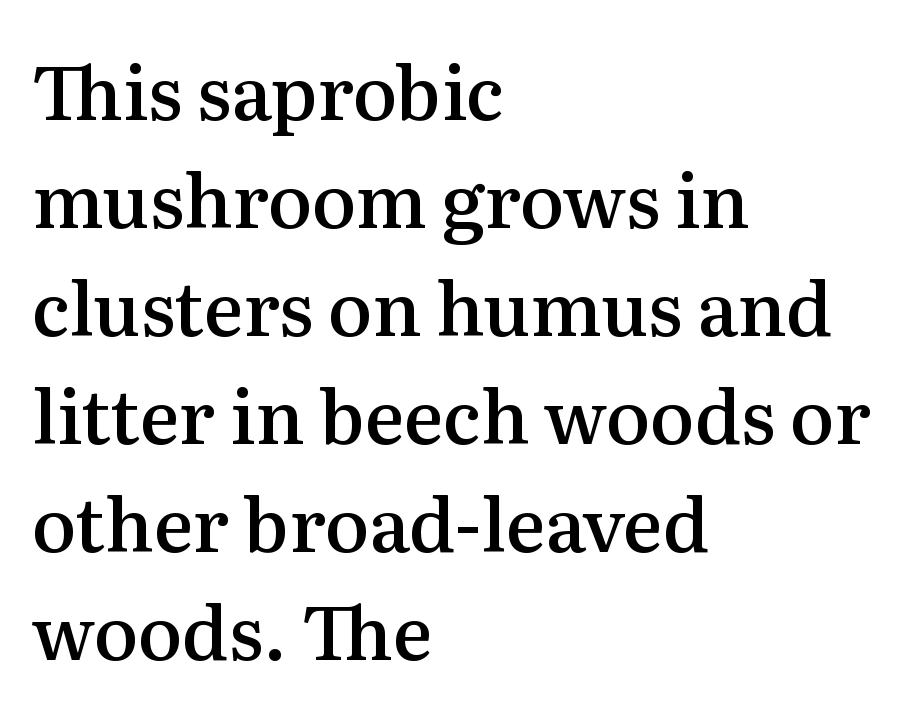
Q: Is the text bold? A: Semi-bold.
Q: Is the text italic (slanted)? A: No, it is upright.
Q: Is the typeface a serif or a sans-serif typeface? A: Serif.
Q: Is the text underlined? A: No.
Q: How is the paragraph aligned? A: Left-aligned.
Q: Is the spacing between letters normal or unusually wide? A: Normal.
Q: Is the spacing between lines tight, normal or loose? A: Normal.
Q: Width (condensed, normal, or wide)? A: Normal.
Q: Stroke contrast? A: Medium.
Q: x-height? A: Medium.
Q: Monospaced? A: No.
